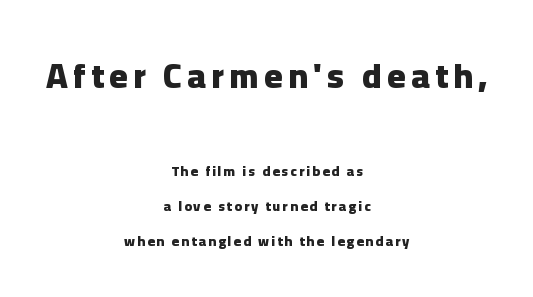
{"serif": "no", "italic": "no", "bold": "yes", "weight": "heavy", "width": "normal", "stroke_contrast": "low", "x_height": "medium", "monospaced": "no", "underline": "no", "align": "center", "line_spacing": "loose", "line_spacing_ratio": 2.5, "larger_block": "first", "size_ratio": 2.5, "glyph_px": 35}
